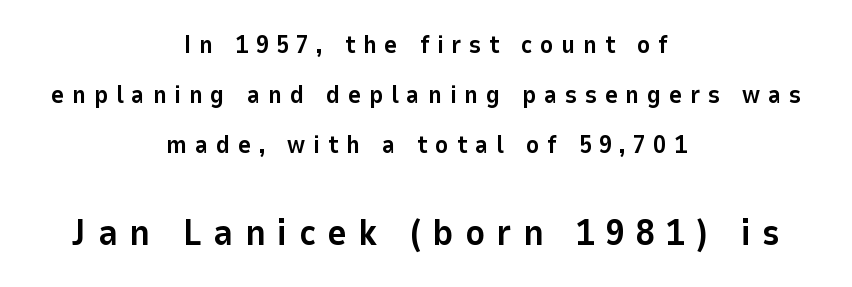
Q: Is the text bold? A: Yes.
Q: Is the text italic (slanted)? A: No, it is upright.
Q: Is the typeface a serif or a sans-serif typeface? A: Sans-serif.
Q: Is the text underlined? A: No.
Q: How is the paragraph aligned? A: Centered.
Q: Is the spacing between letters normal or unusually wide? A: Unusually wide.
Q: Is the spacing between lines tight, normal or loose? A: Loose.
Q: Which block of text is set in a larger size, the first (top) or the second (bottom)? A: The second (bottom) one.
Q: Width (condensed, normal, or wide)? A: Normal.
Q: Stroke contrast? A: Low.
Q: x-height? A: Medium.
Q: Monospaced? A: No.
